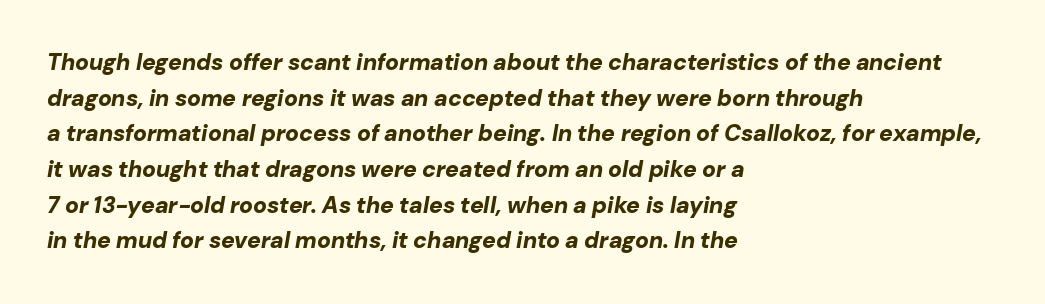
Strokes here are thick enough to call this a true bold. A clean baseline with only descenders dipping below it. Slanted lettering throughout. Regular leading.
